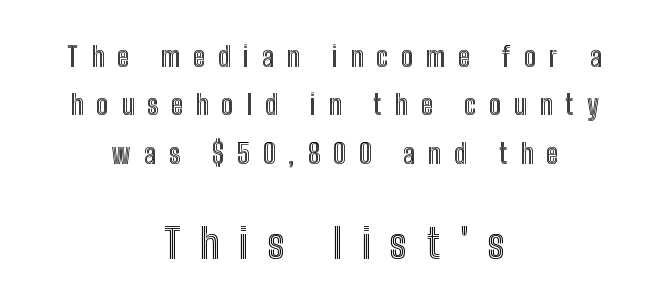
Q: Is the text italic (slanted)? A: No, it is upright.
Q: Is the text underlined? A: No.
Q: How is the paragraph aligned? A: Centered.
Q: Is the spacing between letters normal or unusually wide? A: Unusually wide.
Q: Which block of text is set in a larger size, the first (top) or the second (bottom)? A: The second (bottom) one.
Q: Width (condensed, normal, or wide)? A: Condensed.
Q: x-height? A: Medium.
Q: Monospaced? A: No.
